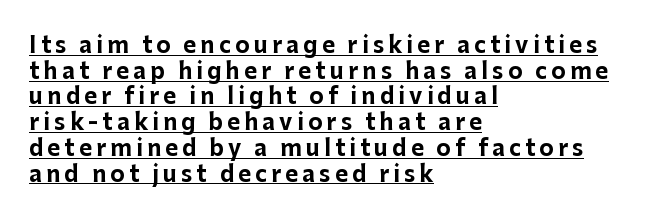
{"italic": "no", "bold": "yes", "underline": "yes", "align": "left", "line_spacing_ratio": 1.17, "glyph_px": 22}
